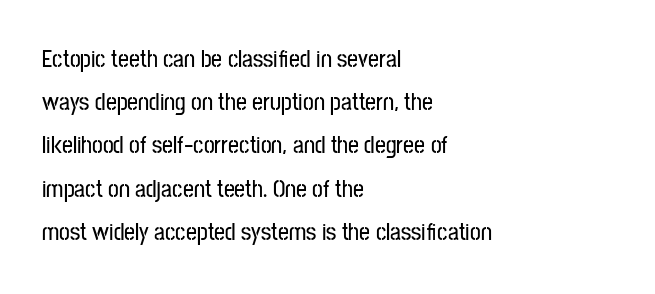
{"italic": "no", "underline": "no", "align": "left", "line_spacing_ratio": 1.8, "letter_spacing": "normal", "letter_spacing_em": 0.0, "glyph_px": 24}
